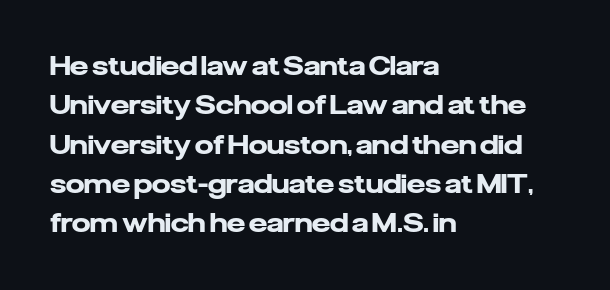
Q: Is the text bold? A: Yes.
Q: Is the text italic (slanted)? A: No, it is upright.
Q: Is the text underlined? A: No.
Q: How is the paragraph aligned? A: Left-aligned.
Q: Is the spacing between letters normal or unusually wide? A: Normal.
Q: Is the spacing between lines tight, normal or loose? A: Normal.
